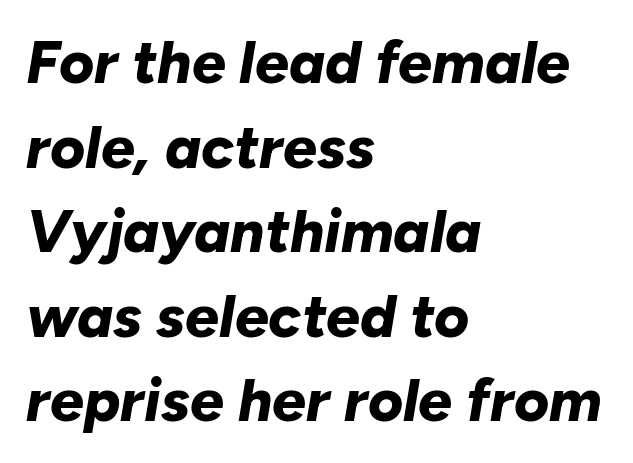
Q: Is the text bold? A: Yes.
Q: Is the text italic (slanted)? A: Yes, it leans right by about 10 degrees.
Q: Is the text underlined? A: No.
Q: How is the paragraph aligned? A: Left-aligned.
Q: Is the spacing between letters normal or unusually wide? A: Normal.
Q: Is the spacing between lines tight, normal or loose? A: Normal.
Q: Width (condensed, normal, or wide)? A: Normal.
Q: Stroke contrast? A: Low.
Q: x-height? A: Medium.
Q: Monospaced? A: No.
